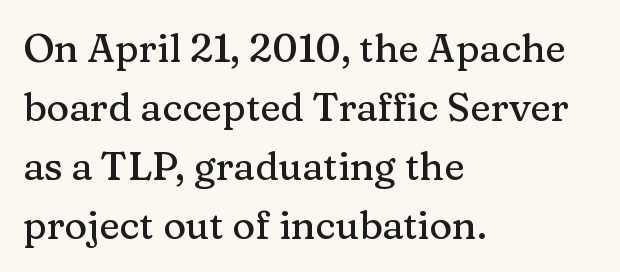
Q: Is the text italic (slanted)? A: No, it is upright.
Q: Is the typeface a serif or a sans-serif typeface? A: Serif.
Q: Is the text underlined? A: No.
Q: How is the paragraph aligned? A: Left-aligned.
Q: Is the spacing between letters normal or unusually wide? A: Normal.
Q: Is the spacing between lines tight, normal or loose? A: Normal.
Q: Width (condensed, normal, or wide)? A: Normal.
Q: Stroke contrast? A: Medium.
Q: x-height? A: Medium.
Q: Monospaced? A: No.
